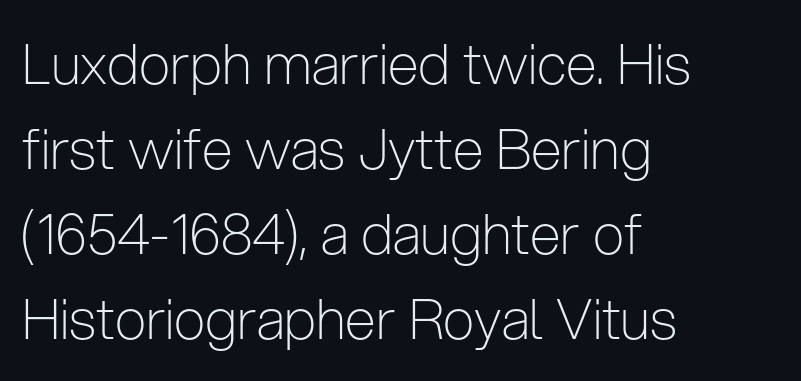
Q: Is the text bold? A: No.
Q: Is the text italic (slanted)? A: No, it is upright.
Q: Is the typeface a serif or a sans-serif typeface? A: Sans-serif.
Q: Is the text underlined? A: No.
Q: How is the paragraph aligned? A: Left-aligned.
Q: Is the spacing between letters normal or unusually wide? A: Normal.
Q: Is the spacing between lines tight, normal or loose? A: Normal.
Q: Width (condensed, normal, or wide)? A: Condensed.
Q: Stroke contrast? A: Low.
Q: x-height? A: Medium.
Q: Monospaced? A: No.
